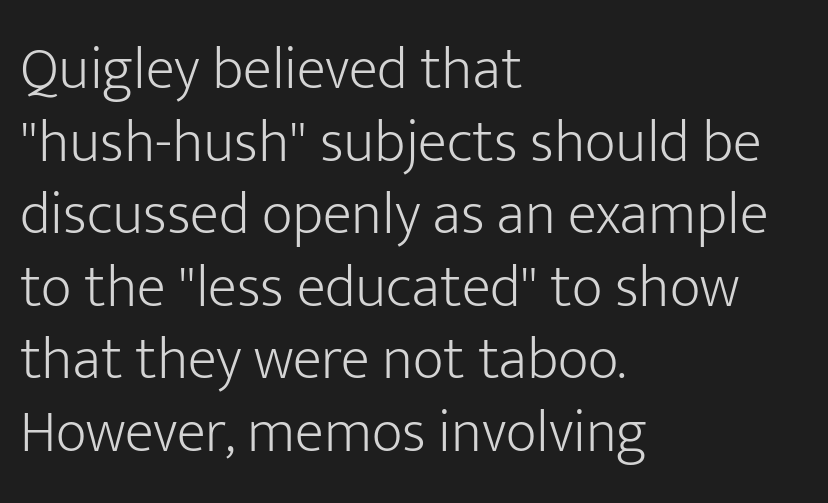
{"serif": "no", "italic": "no", "bold": "no", "weight": "light", "width": "normal", "stroke_contrast": "low", "x_height": "medium", "monospaced": "no", "underline": "no", "align": "left", "line_spacing_ratio": 1.21, "letter_spacing": "normal", "letter_spacing_em": 0.0, "glyph_px": 60}
